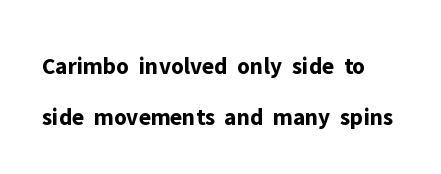
Rendered with straight, roman letterforms. Clear beneath every line of the passage. The leading is generous, giving the passage an open texture. Typographic density is high because the face is bold. Compared with typical body copy, the letter spacing here is the same.
